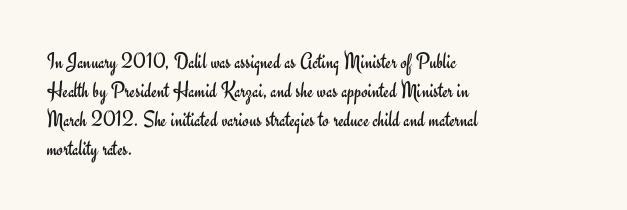
A typesetter would call this zero additional tracking. This block has exactly the height ordinary leading produces. Teacher's note: observe the even left margin — that is flush-left alignment. The area under the type is left untouched. This is not heavy type; no bold has been used.
